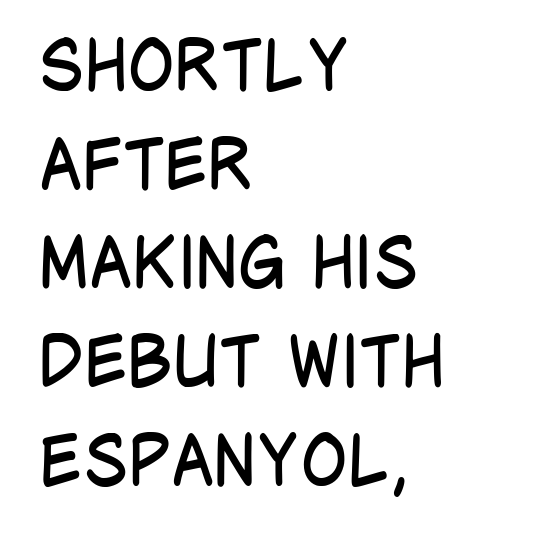
{"serif": "no", "italic": "no", "bold": "no", "weight": "regular", "width": "condensed", "stroke_contrast": "low", "x_height": "large", "monospaced": "no", "underline": "no", "align": "left", "line_spacing": "normal", "line_spacing_ratio": 1.41, "letter_spacing": "normal", "letter_spacing_em": 0.0, "glyph_px": 70}
